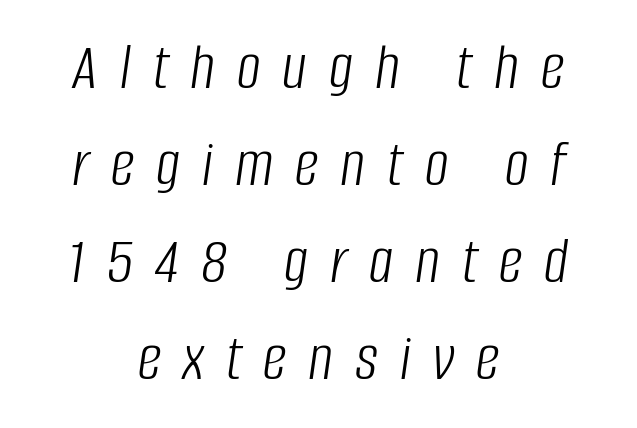
{"italic": "yes", "lean": "right", "slant_degrees": 8, "bold": "no", "weight": "light", "width": "condensed", "stroke_contrast": "low", "x_height": "large", "monospaced": "no", "underline": "no", "align": "center", "line_spacing": "normal", "line_spacing_ratio": 1.45, "letter_spacing": "wide", "letter_spacing_em": 0.33, "glyph_px": 67}
